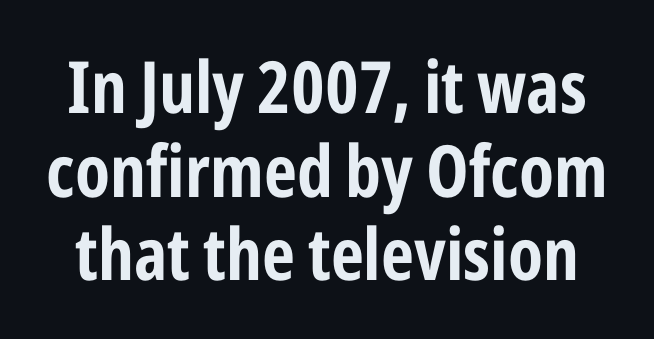
{"serif": "no", "italic": "no", "bold": "yes", "weight": "bold", "width": "condensed", "stroke_contrast": "low", "x_height": "medium", "monospaced": "no", "underline": "no", "line_spacing_ratio": 1.16, "letter_spacing": "normal", "letter_spacing_em": 0.0, "glyph_px": 72}
